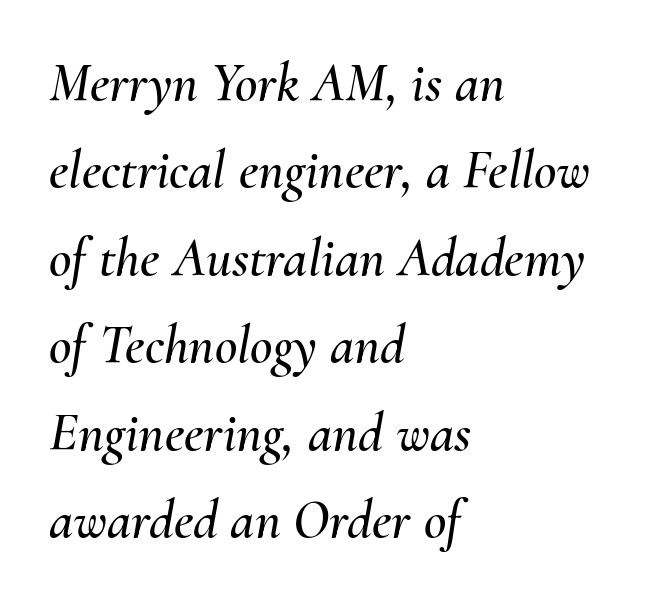
Characters follow at the spacing the type designer built in. Vertically, the passage feels balanced, rows spaced as you'd expect. The font's italic variant was chosen for this text. Rule under the text: the space is simply empty. The face used here is proportionally spaced, like ordinary book or web type. Horizontal alignment here is leftward, the default for most running prose.
